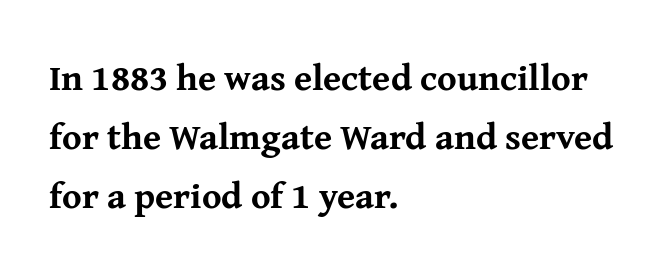
A full-strength bold gives these letters their thick strokes. Spacing verdict: proportional, widths tailored to each character. In terms of letterspacing, this is plain default setting. The text was rendered using a seriffed face with decorative stroke endings.
